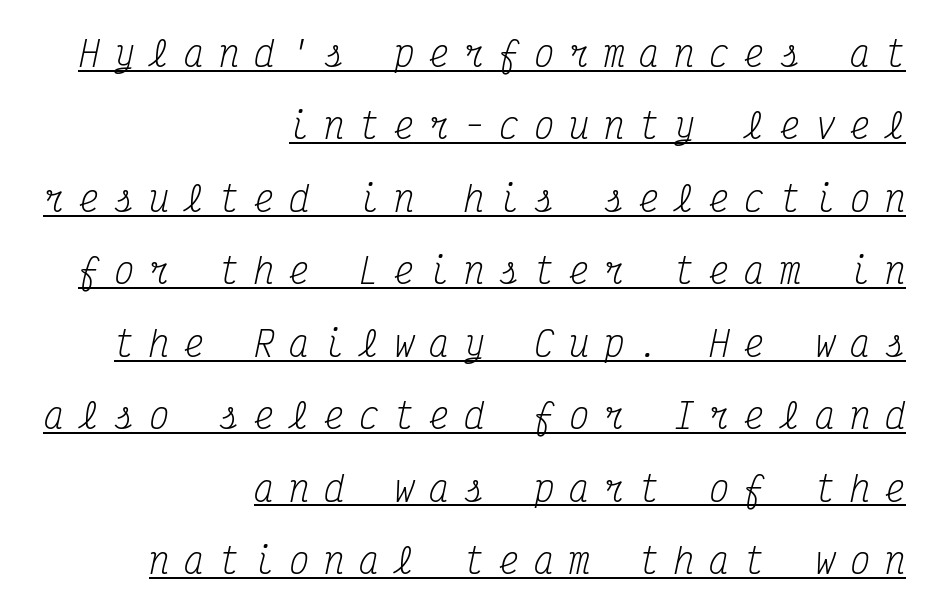
The image shows 34 px regular-weight, condensed serif type, italic (leaning right), monospaced; set right-aligned, loose line spacing (2.13x), unusually wide letter spacing (+0.43 em), underlined; medium stroke contrast and a medium x-height.
